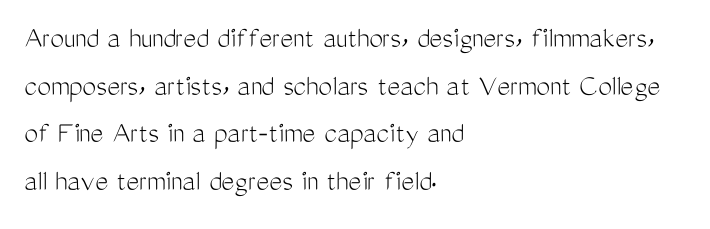
The image shows 31 px light, condensed sans-serif type, upright; set left-aligned, normal line spacing (1.54x), normal letter spacing, not underlined; medium stroke contrast and a medium x-height.
